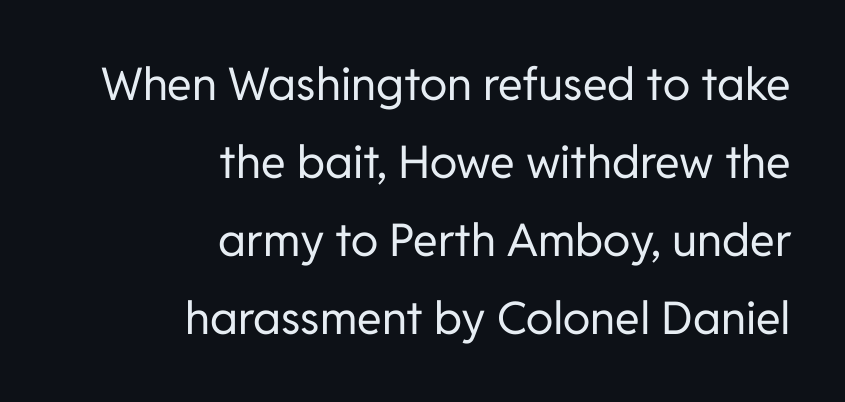
Q: Is the text bold? A: No.
Q: Is the text italic (slanted)? A: No, it is upright.
Q: Is the typeface a serif or a sans-serif typeface? A: Sans-serif.
Q: Is the text underlined? A: No.
Q: How is the paragraph aligned? A: Right-aligned.
Q: Is the spacing between letters normal or unusually wide? A: Normal.
Q: Width (condensed, normal, or wide)? A: Normal.
Q: Stroke contrast? A: Low.
Q: x-height? A: Medium.
Q: Monospaced? A: No.
